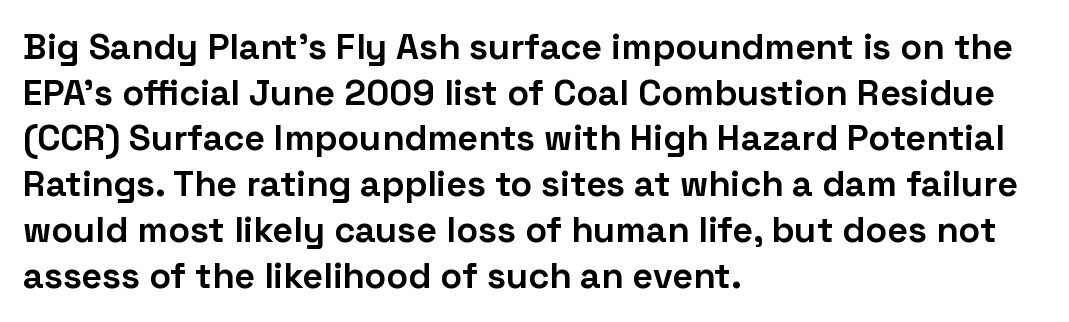
Look at the tracking — it's just the regular setting, nothing added. The glyphs are unaccompanied by any horizontal stroke below them. These lines are rendered in a variable-pitch font. The passage is arranged the way most books set body copy — flush left. Posture: straight, roman, zero tilt.
